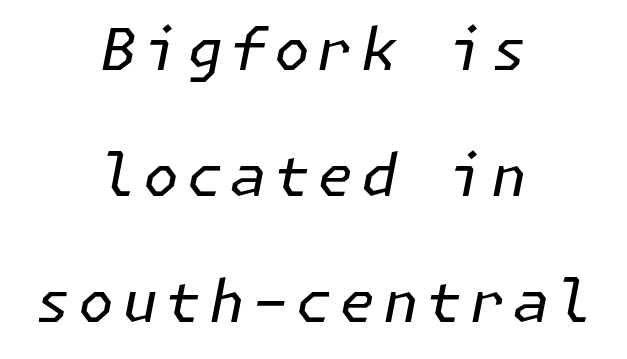
The image shows 58 px regular-weight type, italic (leaning right); set centered, loose line spacing (2.17x), not underlined; low stroke contrast and a medium x-height.
